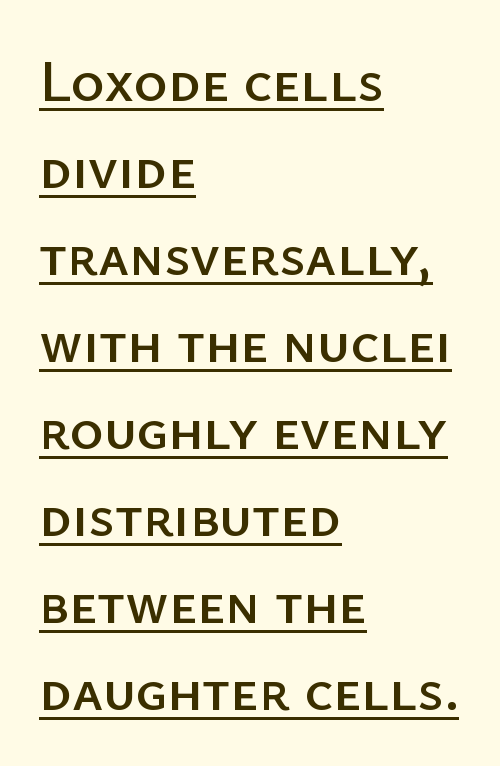
A classic flush-left, rag-right setting is used for this passage. Honestly, the underline is the first thing you notice here. These lines were composed using upright roman letters. The passage shown is typeset with a sans-serif family. A normal amount of white space separates one row of letters from the next. The letters advance in unequal steps, a hallmark of proportional type.
